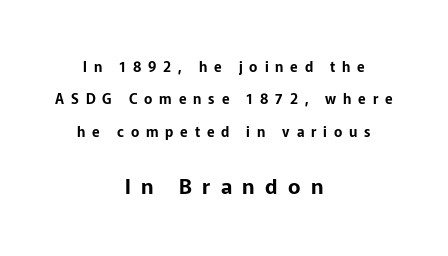
{"italic": "no", "underline": "no", "align": "center", "line_spacing": "loose", "line_spacing_ratio": 2.31, "letter_spacing": "wide", "letter_spacing_em": 0.49, "larger_block": "second", "size_ratio": 1.5, "glyph_px": 21}
